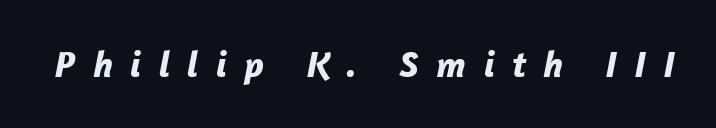
Q: Is the text bold? A: Yes.
Q: Is the text italic (slanted)? A: Yes, it leans right by about 12 degrees.
Q: Is the text underlined? A: No.
Q: Is the spacing between letters normal or unusually wide? A: Unusually wide.
Q: Width (condensed, normal, or wide)? A: Normal.
Q: Stroke contrast? A: Low.
Q: x-height? A: Medium.
Q: Monospaced? A: No.
